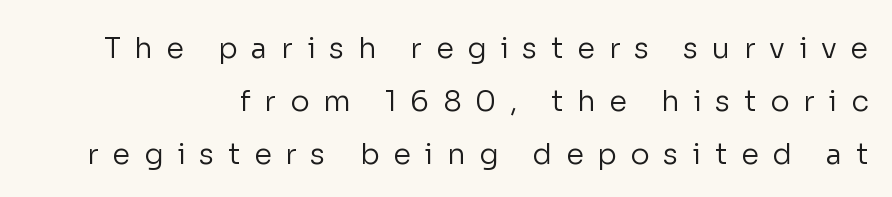
{"serif": "no", "italic": "no", "bold": "no", "weight": "regular", "width": "normal", "stroke_contrast": "low", "x_height": "medium", "monospaced": "no", "underline": "no", "align": "right", "line_spacing_ratio": 1.83, "letter_spacing": "wide", "letter_spacing_em": 0.47, "glyph_px": 29}
